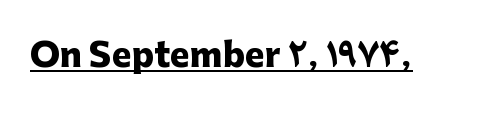
{"serif": "no", "italic": "no", "bold": "yes", "weight": "heavy", "width": "normal", "stroke_contrast": "low", "x_height": "medium", "monospaced": "no", "underline": "yes", "letter_spacing": "normal", "letter_spacing_em": 0.0, "glyph_px": 33}
